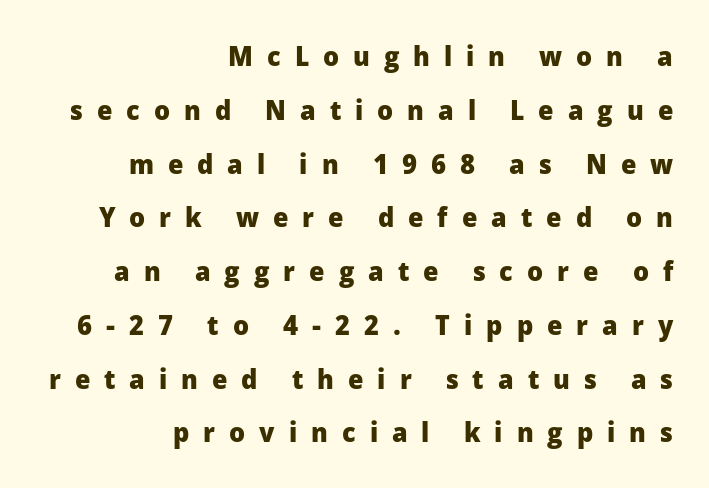
The setting favours the right margin, as signatures and pull-quotes sometimes do. Unlike a traditional serif, this face leaves its strokes unadorned. The gap between lines stays unmarked. Think of a printed novel: that variable character pitch is what you see here. Honestly, the letter spacing is so wide it's the main thing you notice. Successive baselines arrive slowly, with a big drop between each.
